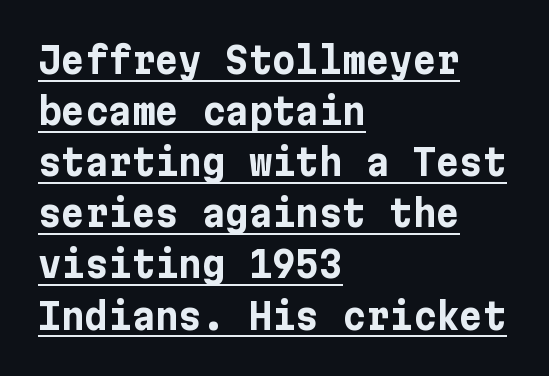
Q: Is the text bold? A: Yes.
Q: Is the text italic (slanted)? A: No, it is upright.
Q: Is the typeface a serif or a sans-serif typeface? A: Sans-serif.
Q: Is the text underlined? A: Yes.
Q: How is the paragraph aligned? A: Left-aligned.
Q: Is the spacing between letters normal or unusually wide? A: Normal.
Q: Is the spacing between lines tight, normal or loose? A: Normal.
Q: Width (condensed, normal, or wide)? A: Normal.
Q: Stroke contrast? A: Low.
Q: x-height? A: Medium.
